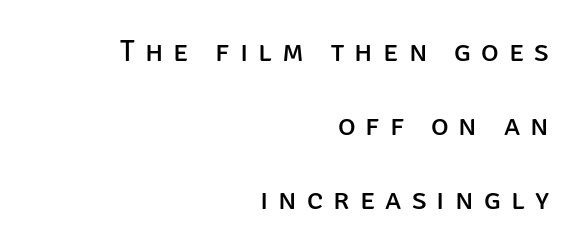
Baseline-to-baseline distance is far greater than the letter height. Words appear elongated and porous because spacing is wide. No feet cap the strokes, marking this as sans-serif type. Bold? No — there's no thickening of the strokes. Notice how the passage keeps a crisp vertical edge on the right only. You can tell it's not italic because the verticals are truly vertical.
